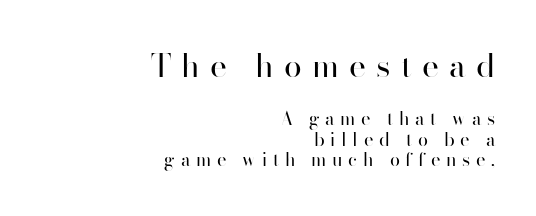
Large over small — that's the arrangement of the two blocks here. Think standard paragraph weight, or any step lighter than that. Display-style spreading of the glyphs; the letterfit is very open. The text block is weighted toward the right margin, trailing off unevenly leftward.
